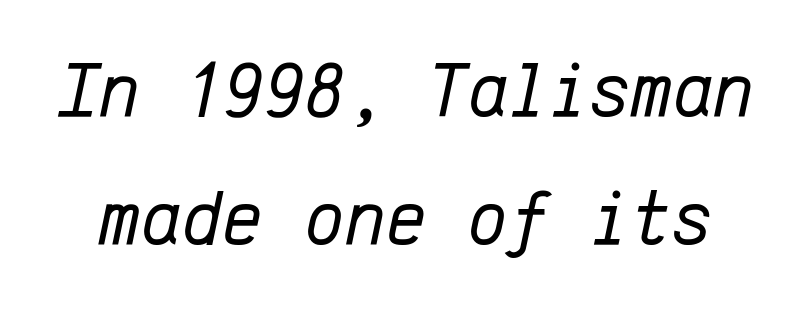
Q: Is the text bold? A: No.
Q: Is the text italic (slanted)? A: Yes, it leans right by about 12 degrees.
Q: Is the text underlined? A: No.
Q: Is the spacing between letters normal or unusually wide? A: Normal.
Q: Is the spacing between lines tight, normal or loose? A: Normal.
Q: Width (condensed, normal, or wide)? A: Normal.
Q: Stroke contrast? A: Low.
Q: x-height? A: Medium.
Q: Monospaced? A: Yes.
